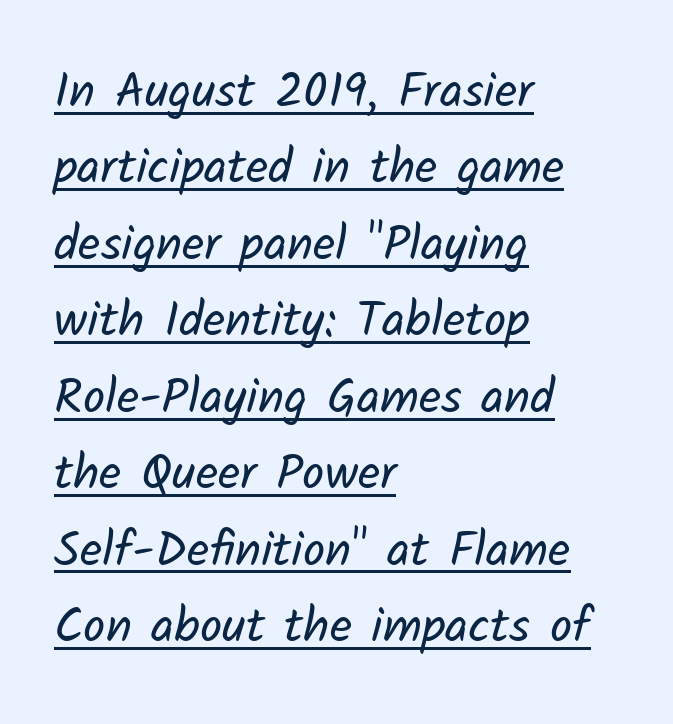
{"serif": "no", "bold": "no", "weight": "regular", "width": "normal", "stroke_contrast": "low", "x_height": "medium", "monospaced": "no", "underline": "yes", "align": "left", "line_spacing": "normal", "line_spacing_ratio": 1.56, "letter_spacing": "normal", "letter_spacing_em": 0.0, "glyph_px": 49}
